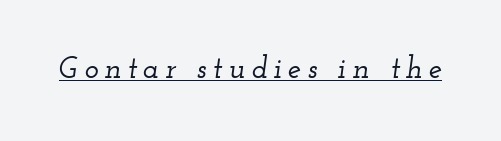
{"serif": "yes", "italic": "yes", "lean": "right", "slant_degrees": 12, "width": "wide", "stroke_contrast": "low", "x_height": "small", "monospaced": "no", "underline": "yes", "letter_spacing": "wide", "letter_spacing_em": 0.2, "glyph_px": 30}
